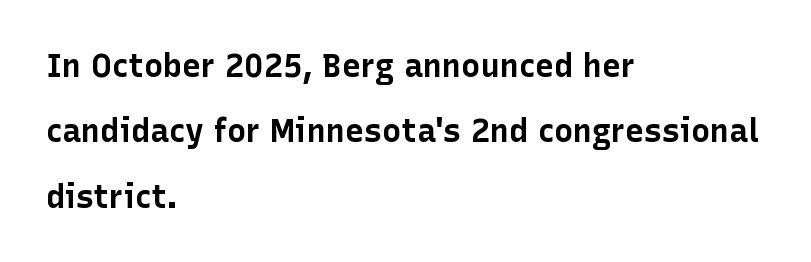
The image shows 32 px bold sans-serif type, upright; set left-aligned, loose line spacing (2.04x), normal letter spacing, not underlined; low stroke contrast and a medium x-height.
